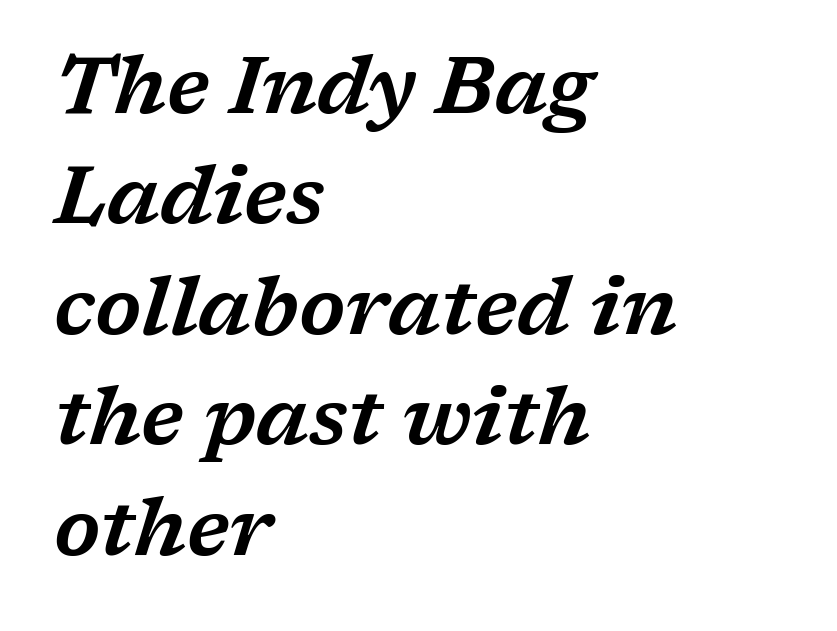
To sum up the face: it has serifs. Visually the block forms a straight wall on the left and a jagged coastline on the right. The glyphs are unaccompanied by any horizontal stroke below them. Default kerning and tracking; the words read as compact shapes. Do the characters align in a grid? No, the font is proportional. This sample uses an oblique cut, with every glyph tilted off the vertical.
